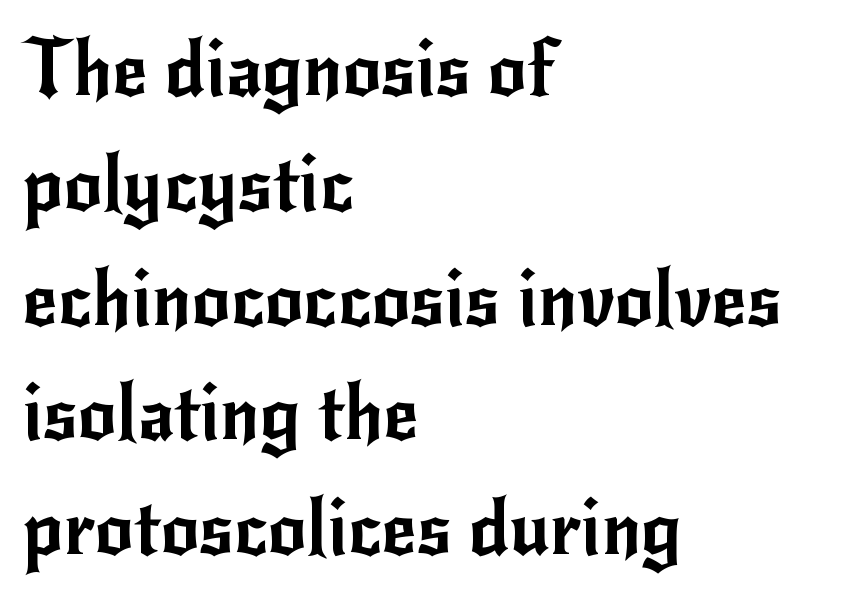
Q: Is the text italic (slanted)? A: No, it is upright.
Q: Is the typeface a serif or a sans-serif typeface? A: Sans-serif.
Q: Is the text underlined? A: No.
Q: How is the paragraph aligned? A: Left-aligned.
Q: Is the spacing between letters normal or unusually wide? A: Normal.
Q: Is the spacing between lines tight, normal or loose? A: Normal.
Q: Width (condensed, normal, or wide)? A: Normal.
Q: Stroke contrast? A: Low.
Q: x-height? A: Small.
Q: Monospaced? A: No.
